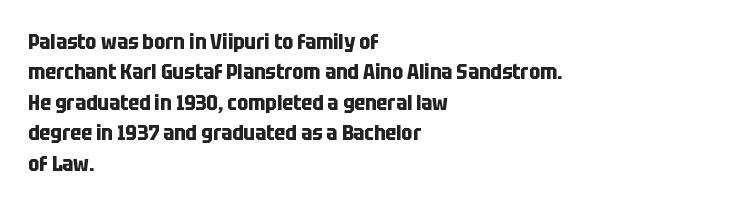
The image shows 21 px bold type, upright; set left-aligned, normal line spacing (1.45x), normal letter spacing, not underlined.
